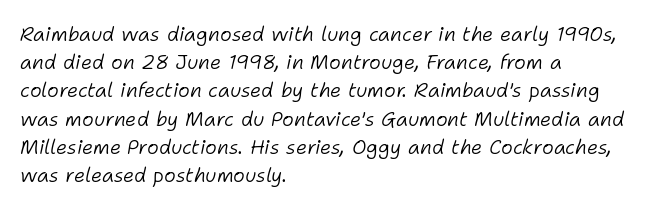
The image shows 20 px text type, italic (leaning right); set left-aligned, normal line spacing (1.41x), normal letter spacing, not underlined.
